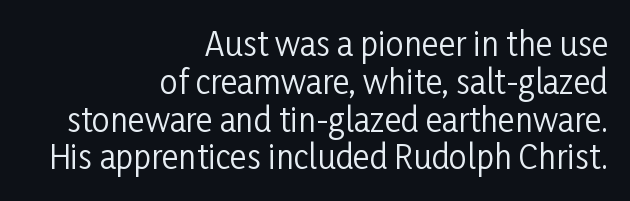
Weight: regular or lighter. Short and long lines alike share a common ending point at right. No feet cap the strokes, marking this as sans-serif type. Nobody touched the tracking dial on this one. Underline: absent. The rendering uses natural spacing where letterforms have individual widths.
